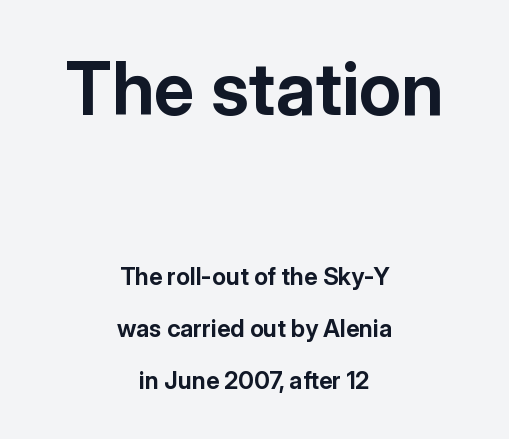
Here the first block reads like a headline and the second like body copy. The passage shown is typed in a proportional face where columns would drift. Are there feet on the stems? There aren't — it's a sans. Its strokes are broad and dark, the hallmark of bold type.
